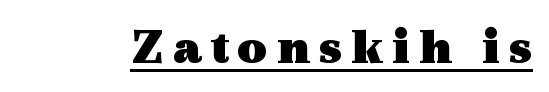
Note: serifs present on the glyphs. Note the varied advance widths — an 'i' is clearly narrower than an 'm'. Bold? Absolutely — the strokes are thick and heavy. Check the space under the baseline: a stroke is drawn there. Every character sits straight up, as roman type does.
